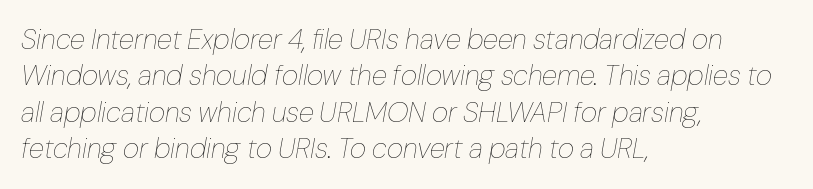
The image shows 28 px thin type, italic (leaning right); set left-aligned, normal line spacing (1.3x), normal letter spacing, not underlined; low stroke contrast and a medium x-height.
